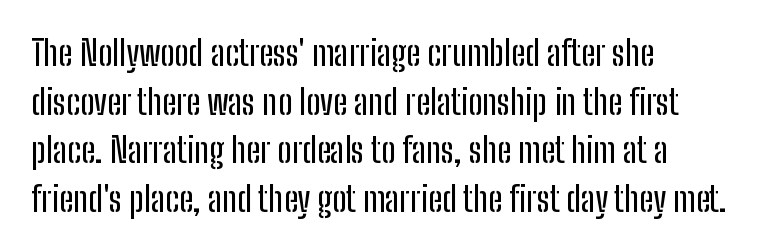
This sample uses an upright cut, with every glyph sitting square on the baseline. Short note: letters normally spaced. Descenders are the only things crossing below the line. A typesetter would call this proportional, since set widths differ per character. Each line starts at the same left margin while the right side varies.
